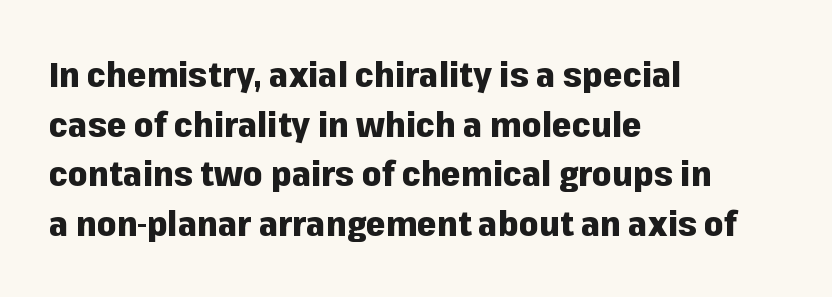
{"serif": "no", "italic": "no", "bold": "yes", "weight": "heavy", "width": "normal", "stroke_contrast": "low", "x_height": "medium", "monospaced": "no", "underline": "no", "align": "left", "line_spacing": "normal", "line_spacing_ratio": 1.42, "letter_spacing": "normal", "letter_spacing_em": 0.0, "glyph_px": 35}
